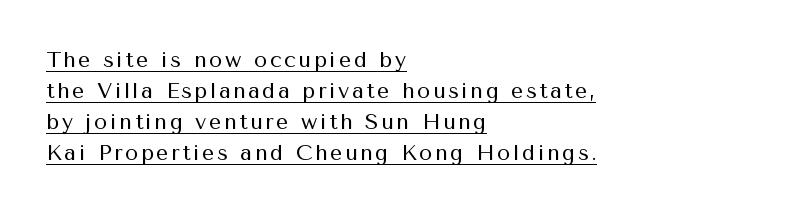
The image shows 22 px text type, upright; set left-aligned, normal line spacing (1.41x), underlined.
